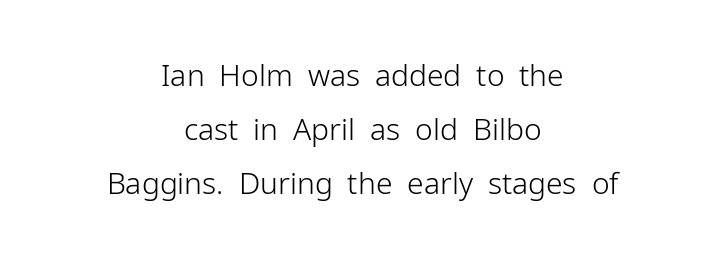
The image shows 30 px light sans-serif type, upright; set centered, line spacing 1.8x, normal letter spacing, not underlined; low stroke contrast and a medium x-height.
